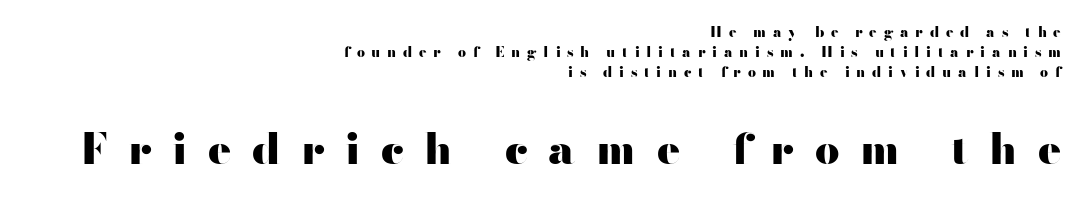
{"italic": "no", "bold": "yes", "weight": "heavy", "width": "wide", "stroke_contrast": "high", "x_height": "small", "monospaced": "no", "underline": "no", "align": "right", "line_spacing": "normal", "line_spacing_ratio": 1.43, "letter_spacing": "wide", "letter_spacing_em": 0.48, "larger_block": "second", "size_ratio": 3.07, "glyph_px": 43}
